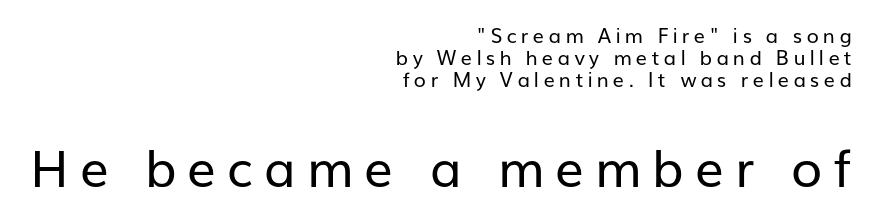
This rendering employs a face without finishing strokes, i.e., a sans-serif. Which of the two is more prominent by size? The second, at the bottom. The typesetting does not lean heavy: it is not bold. The space directly below the letters is spotless.
